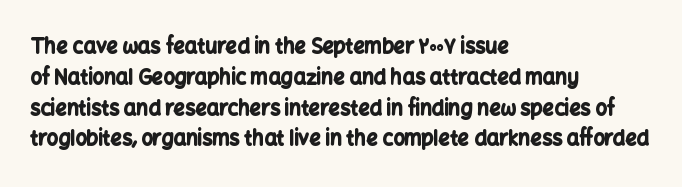
{"italic": "no", "bold": "yes", "underline": "no", "align": "left", "line_spacing": "normal", "line_spacing_ratio": 1.54, "letter_spacing": "normal", "letter_spacing_em": 0.0, "glyph_px": 20}
